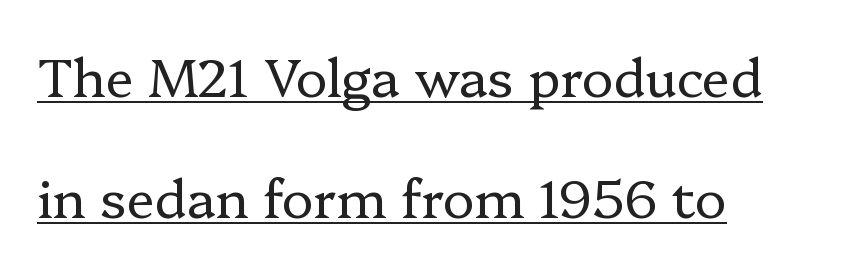
Q: Is the text bold? A: No.
Q: Is the text italic (slanted)? A: No, it is upright.
Q: Is the typeface a serif or a sans-serif typeface? A: Serif.
Q: Is the text underlined? A: Yes.
Q: How is the paragraph aligned? A: Left-aligned.
Q: Is the spacing between letters normal or unusually wide? A: Normal.
Q: Is the spacing between lines tight, normal or loose? A: Loose.
Q: Width (condensed, normal, or wide)? A: Normal.
Q: Stroke contrast? A: Low.
Q: x-height? A: Medium.
Q: Monospaced? A: No.
